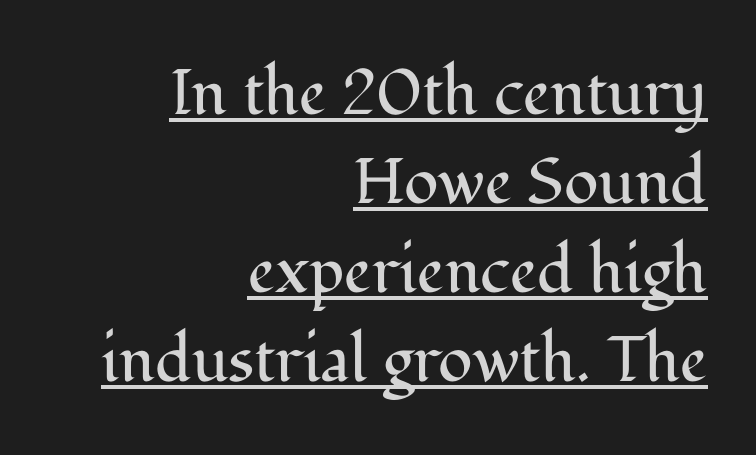
{"serif": "yes", "italic": "no", "bold": "no", "weight": "regular", "width": "normal", "stroke_contrast": "medium", "x_height": "medium", "monospaced": "no", "underline": "yes", "align": "right", "line_spacing": "normal", "line_spacing_ratio": 1.39, "letter_spacing": "normal", "letter_spacing_em": 0.0, "glyph_px": 64}
